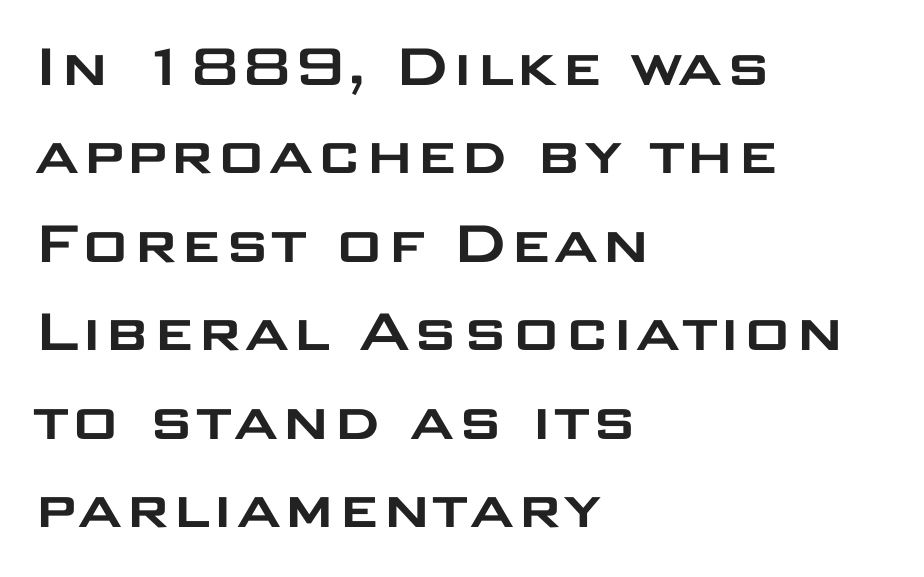
Q: Is the text italic (slanted)? A: No, it is upright.
Q: Is the typeface a serif or a sans-serif typeface? A: Sans-serif.
Q: Is the text underlined? A: No.
Q: How is the paragraph aligned? A: Left-aligned.
Q: Is the spacing between letters normal or unusually wide? A: Normal.
Q: Is the spacing between lines tight, normal or loose? A: Normal.
Q: Width (condensed, normal, or wide)? A: Wide.
Q: Stroke contrast? A: Low.
Q: x-height? A: Large.
Q: Monospaced? A: No.
